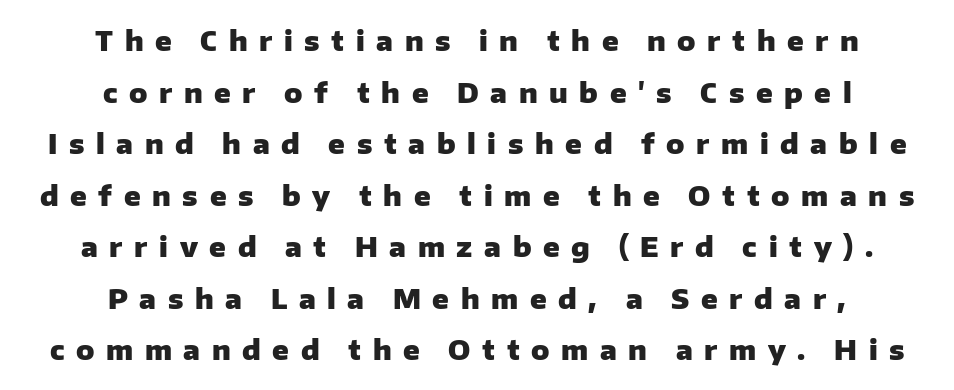
Plain, unruled lines of type. Line starts and ends both wander, symmetrically. The sample has been set heavy, in full bold. Someone cranked the tracking dial way up on this one. Regarding leading, the lines here are spaced well apart.
